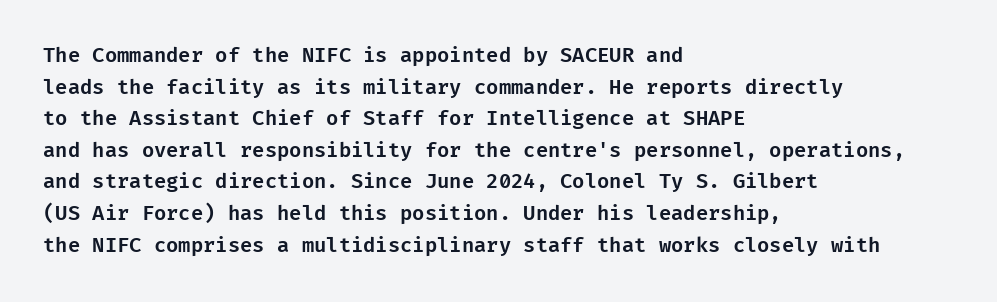
The baseline area is clear. The letterforms sit shoulder to shoulder at normal distance. Each line starts at the same left margin while the right side varies. You can tell it's not italic because the verticals are truly vertical.
